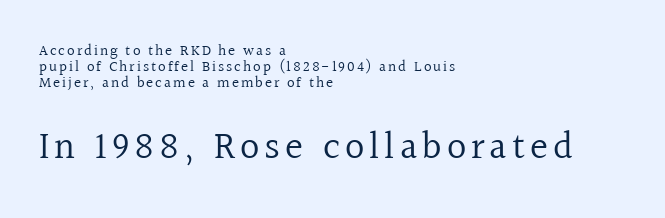
Q: Is the text bold? A: No.
Q: Is the text italic (slanted)? A: No, it is upright.
Q: Is the typeface a serif or a sans-serif typeface? A: Serif.
Q: Is the text underlined? A: No.
Q: How is the paragraph aligned? A: Left-aligned.
Q: Is the spacing between lines tight, normal or loose? A: Tight.
Q: Which block of text is set in a larger size, the first (top) or the second (bottom)? A: The second (bottom) one.
Q: Width (condensed, normal, or wide)? A: Normal.
Q: x-height? A: Medium.
Q: Monospaced? A: No.
